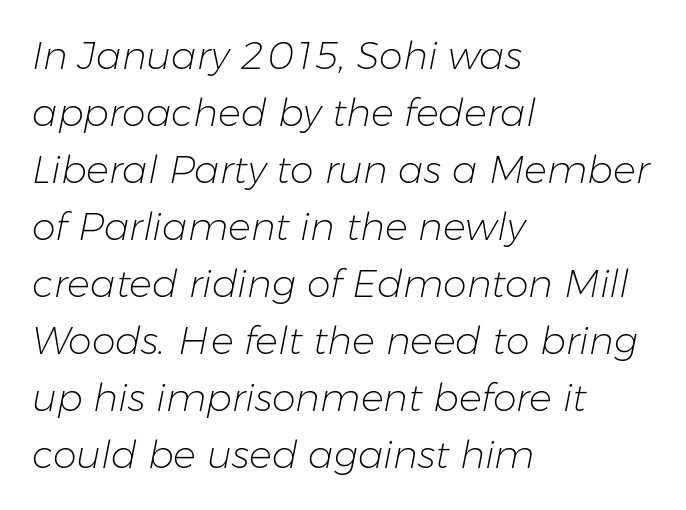
Q: Is the text bold? A: No.
Q: Is the text italic (slanted)? A: Yes, it leans right by about 11 degrees.
Q: Is the text underlined? A: No.
Q: How is the paragraph aligned? A: Left-aligned.
Q: Is the spacing between letters normal or unusually wide? A: Normal.
Q: Is the spacing between lines tight, normal or loose? A: Normal.
Q: Width (condensed, normal, or wide)? A: Normal.
Q: Stroke contrast? A: Low.
Q: x-height? A: Medium.
Q: Monospaced? A: No.
